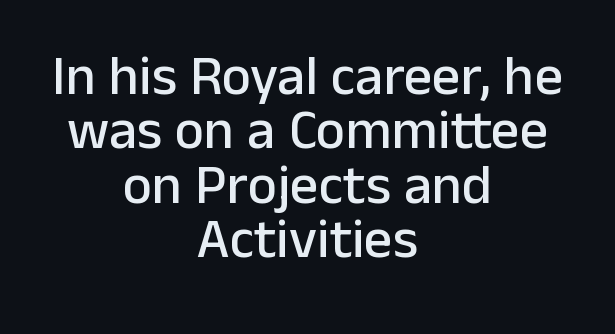
The image shows 56 px sans-serif type, upright; set centered, tight line spacing (0.97x), normal letter spacing, not underlined; low stroke contrast and a medium x-height.
